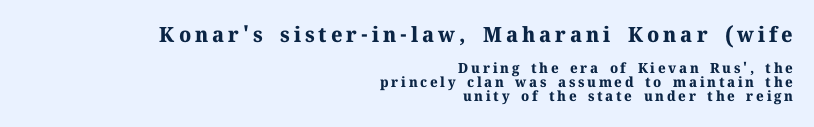
{"italic": "no", "bold": "yes", "underline": "no", "align": "right", "line_spacing": "tight", "line_spacing_ratio": 1.0, "larger_block": "first", "size_ratio": 1.5, "glyph_px": 21}
